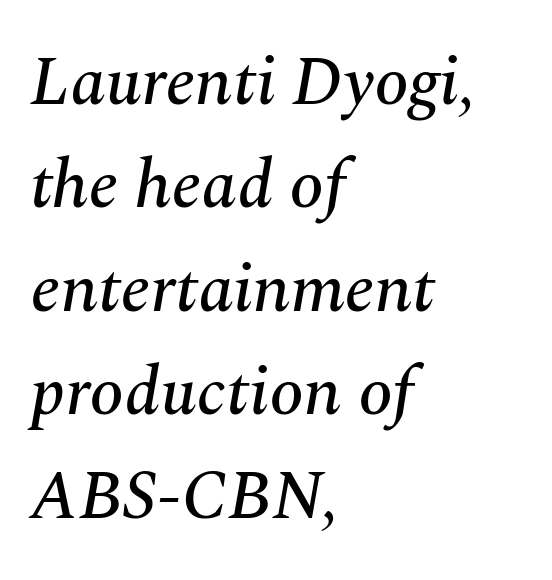
The image shows 69 px serif type, italic (leaning right); set left-aligned, normal line spacing (1.5x), normal letter spacing, not underlined; medium stroke contrast and a medium x-height.
